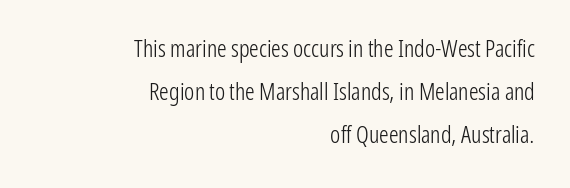
{"italic": "no", "bold": "no", "underline": "no", "align": "right", "line_spacing_ratio": 1.79, "letter_spacing": "normal", "letter_spacing_em": 0.0, "glyph_px": 24}
